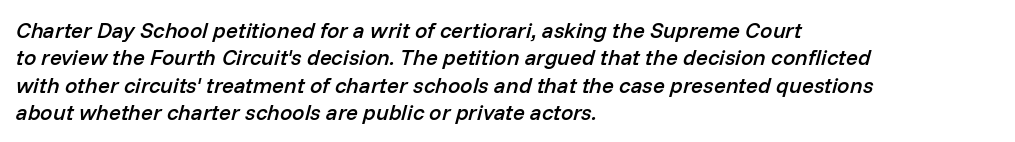
Q: Is the text bold? A: Semi-bold.
Q: Is the text italic (slanted)? A: Yes, it leans right by about 14 degrees.
Q: Is the text underlined? A: No.
Q: How is the paragraph aligned? A: Left-aligned.
Q: Is the spacing between letters normal or unusually wide? A: Normal.
